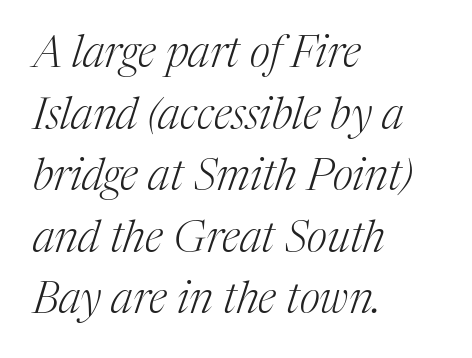
Q: Is the text bold? A: No.
Q: Is the text italic (slanted)? A: Yes, it leans right by about 17 degrees.
Q: Is the typeface a serif or a sans-serif typeface? A: Serif.
Q: Is the text underlined? A: No.
Q: How is the paragraph aligned? A: Left-aligned.
Q: Is the spacing between letters normal or unusually wide? A: Normal.
Q: Is the spacing between lines tight, normal or loose? A: Normal.
Q: Width (condensed, normal, or wide)? A: Normal.
Q: Stroke contrast? A: Medium.
Q: x-height? A: Medium.
Q: Monospaced? A: No.
